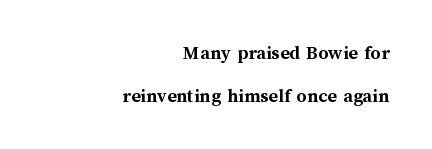
Q: Is the text bold? A: Yes.
Q: Is the text italic (slanted)? A: No, it is upright.
Q: Is the text underlined? A: No.
Q: How is the paragraph aligned? A: Right-aligned.
Q: Is the spacing between letters normal or unusually wide? A: Normal.
Q: Is the spacing between lines tight, normal or loose? A: Loose.
